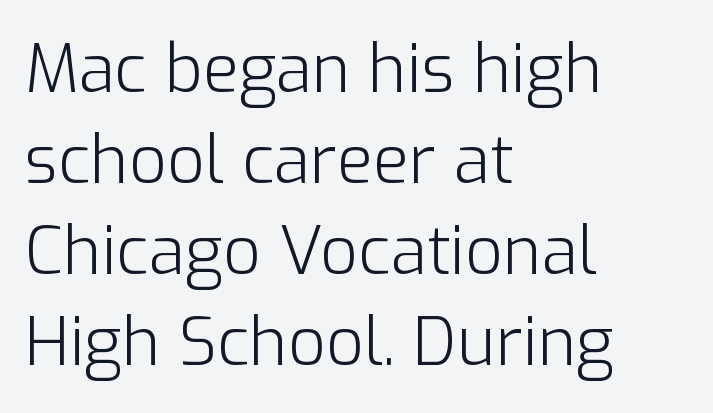
Q: Is the text bold? A: No.
Q: Is the text italic (slanted)? A: No, it is upright.
Q: Is the typeface a serif or a sans-serif typeface? A: Sans-serif.
Q: Is the text underlined? A: No.
Q: How is the paragraph aligned? A: Left-aligned.
Q: Is the spacing between letters normal or unusually wide? A: Normal.
Q: Is the spacing between lines tight, normal or loose? A: Normal.
Q: Width (condensed, normal, or wide)? A: Normal.
Q: Stroke contrast? A: Low.
Q: x-height? A: Medium.
Q: Monospaced? A: No.
